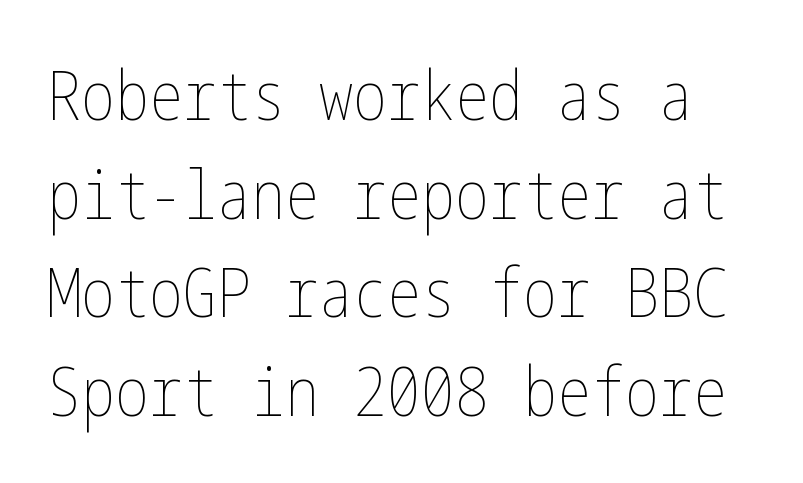
{"italic": "no", "bold": "no", "weight": "thin", "width": "condensed", "stroke_contrast": "low", "x_height": "medium", "underline": "no", "line_spacing": "normal", "line_spacing_ratio": 1.45, "letter_spacing": "normal", "letter_spacing_em": 0.0, "glyph_px": 68}
